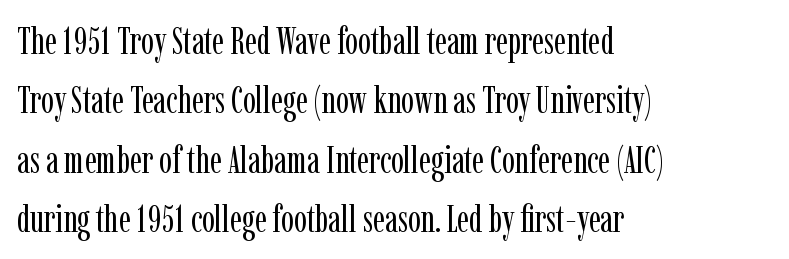
Q: Is the text bold? A: No.
Q: Is the text italic (slanted)? A: No, it is upright.
Q: Is the typeface a serif or a sans-serif typeface? A: Serif.
Q: Is the text underlined? A: No.
Q: How is the paragraph aligned? A: Left-aligned.
Q: Is the spacing between letters normal or unusually wide? A: Normal.
Q: Is the spacing between lines tight, normal or loose? A: Normal.
Q: Width (condensed, normal, or wide)? A: Condensed.
Q: Stroke contrast? A: Low.
Q: x-height? A: Medium.
Q: Monospaced? A: No.
